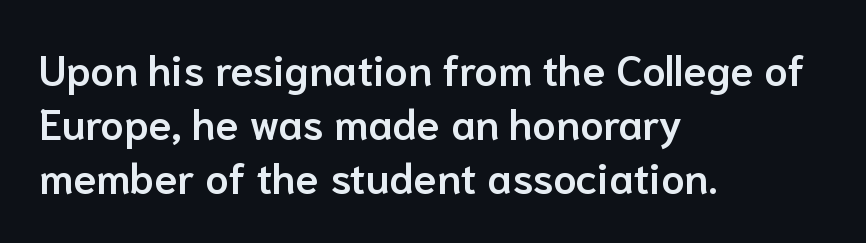
The image shows 42 px semibold sans-serif type, upright; set left-aligned, normal line spacing (1.29x), normal letter spacing, not underlined; low stroke contrast and a medium x-height.
